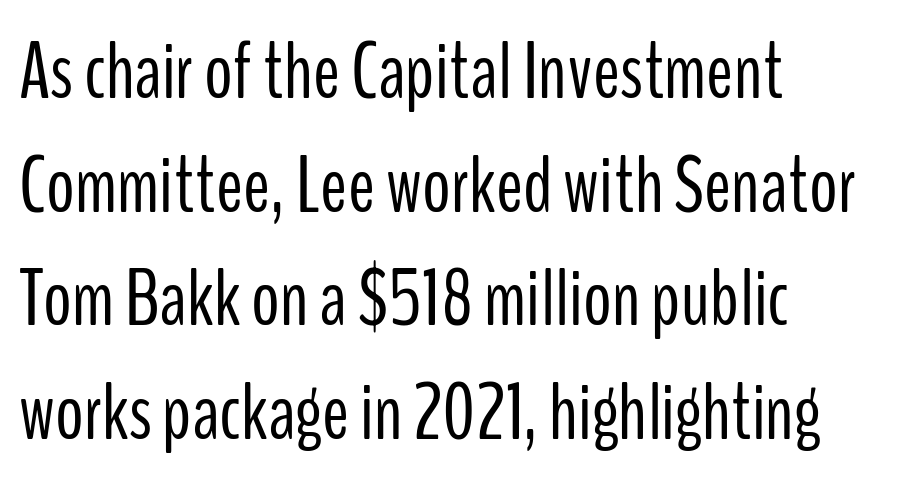
{"serif": "no", "italic": "no", "bold": "no", "weight": "light", "width": "condensed", "stroke_contrast": "low", "x_height": "medium", "monospaced": "no", "underline": "no", "align": "left", "line_spacing": "normal", "line_spacing_ratio": 1.42, "letter_spacing": "normal", "letter_spacing_em": 0.0, "glyph_px": 80}
